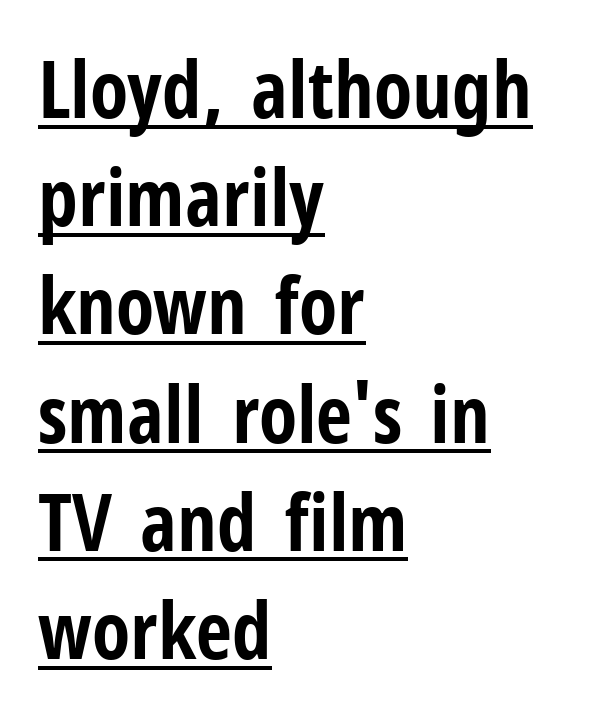
Q: Is the text bold? A: Yes.
Q: Is the text italic (slanted)? A: No, it is upright.
Q: Is the typeface a serif or a sans-serif typeface? A: Sans-serif.
Q: Is the text underlined? A: Yes.
Q: How is the paragraph aligned? A: Left-aligned.
Q: Is the spacing between letters normal or unusually wide? A: Normal.
Q: Is the spacing between lines tight, normal or loose? A: Normal.
Q: Width (condensed, normal, or wide)? A: Condensed.
Q: Stroke contrast? A: Low.
Q: x-height? A: Medium.
Q: Monospaced? A: No.
